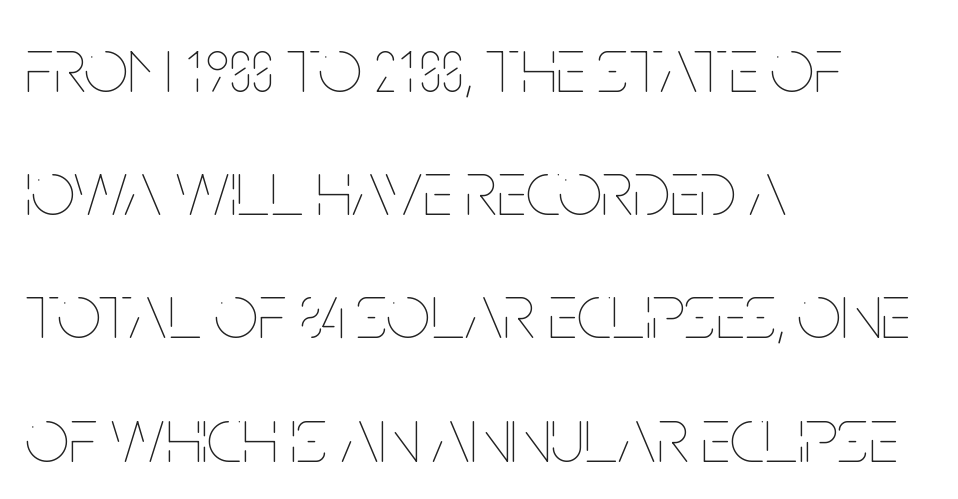
Q: Is the text bold? A: No.
Q: Is the text italic (slanted)? A: No, it is upright.
Q: Is the text underlined? A: No.
Q: How is the paragraph aligned? A: Left-aligned.
Q: Is the spacing between letters normal or unusually wide? A: Normal.
Q: Is the spacing between lines tight, normal or loose? A: Normal.
Q: Width (condensed, normal, or wide)? A: Condensed.
Q: Stroke contrast? A: Low.
Q: x-height? A: Large.
Q: Monospaced? A: No.
